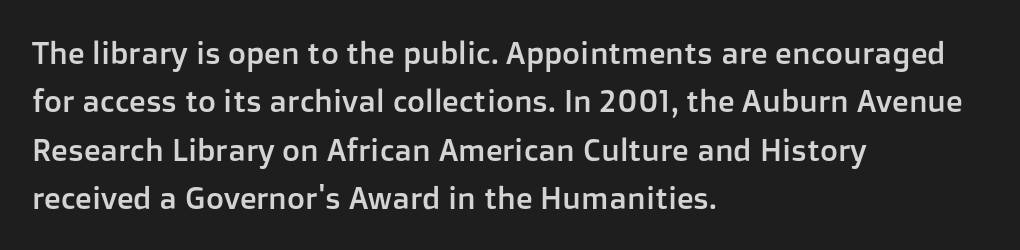
Is there much room between lines? A standard amount, neither cramped nor airy. Style check: upright. The letterforms sit shoulder to shoulder at normal distance. Horizontally, the lines are justified to the leading edge only. Nothing sits at the stroke ends, so this counts as sans-serif.
